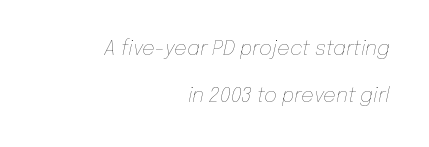
{"italic": "yes", "lean": "right", "slant_degrees": 12, "bold": "no", "underline": "no", "align": "right", "line_spacing": "loose", "line_spacing_ratio": 2.37, "letter_spacing": "normal", "letter_spacing_em": 0.0, "glyph_px": 20}
